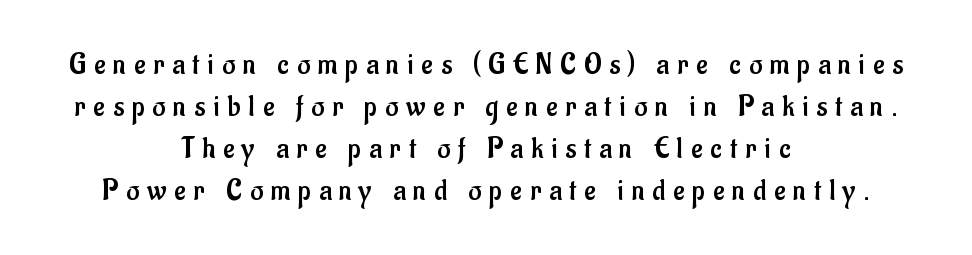
Q: Is the text bold? A: No.
Q: Is the text italic (slanted)? A: No, it is upright.
Q: Is the typeface a serif or a sans-serif typeface? A: Sans-serif.
Q: Is the text underlined? A: No.
Q: How is the paragraph aligned? A: Centered.
Q: Is the spacing between letters normal or unusually wide? A: Unusually wide.
Q: Is the spacing between lines tight, normal or loose? A: Normal.
Q: Width (condensed, normal, or wide)? A: Condensed.
Q: Stroke contrast? A: Low.
Q: x-height? A: Small.
Q: Monospaced? A: No.
